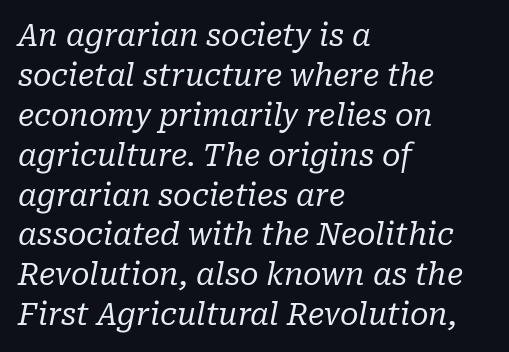
Observe the lean: these are italic letterforms. Small tapered or slab feet sit at the stroke ends, so this counts as serif. The typesetter chose a ragged-right arrangement here. Default kerning and tracking; the words read as compact shapes.
